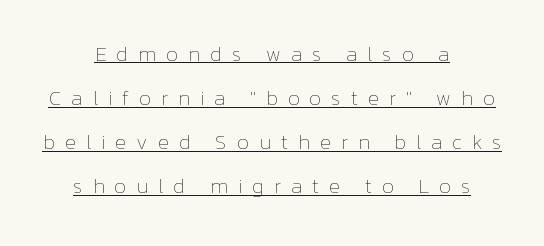
The image shows 21 px text type, upright; set centered, loose line spacing (2.1x), unusually wide letter spacing (+0.47 em), underlined.
